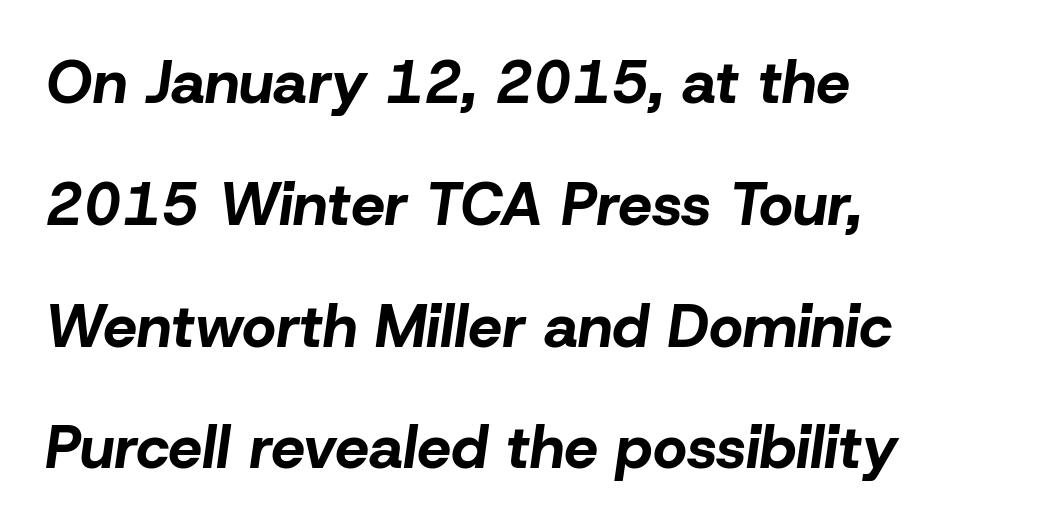
{"italic": "yes", "lean": "right", "slant_degrees": 8, "bold": "yes", "weight": "bold", "width": "normal", "stroke_contrast": "low", "x_height": "medium", "monospaced": "no", "underline": "no", "align": "left", "line_spacing": "loose", "line_spacing_ratio": 2.03, "letter_spacing": "normal", "letter_spacing_em": 0.0, "glyph_px": 60}
